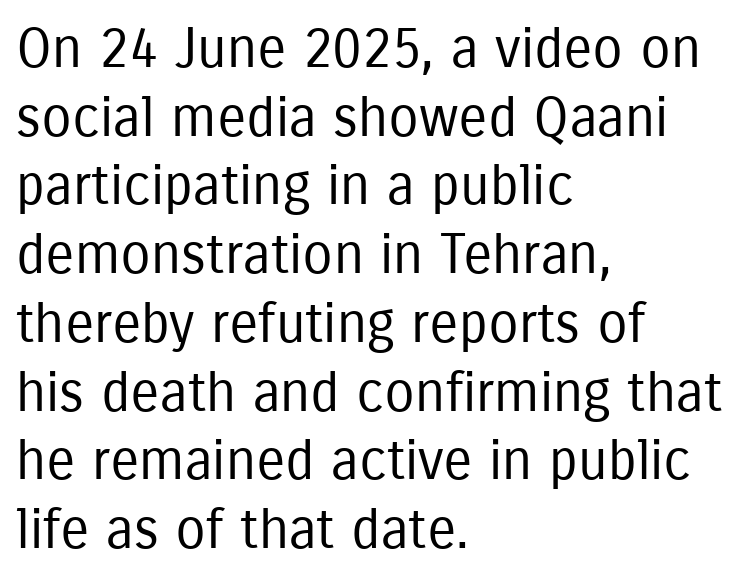
Q: Is the text bold? A: No.
Q: Is the text italic (slanted)? A: No, it is upright.
Q: Is the typeface a serif or a sans-serif typeface? A: Sans-serif.
Q: Is the text underlined? A: No.
Q: How is the paragraph aligned? A: Left-aligned.
Q: Is the spacing between letters normal or unusually wide? A: Normal.
Q: Is the spacing between lines tight, normal or loose? A: Normal.
Q: Width (condensed, normal, or wide)? A: Condensed.
Q: Stroke contrast? A: Low.
Q: x-height? A: Medium.
Q: Monospaced? A: No.
